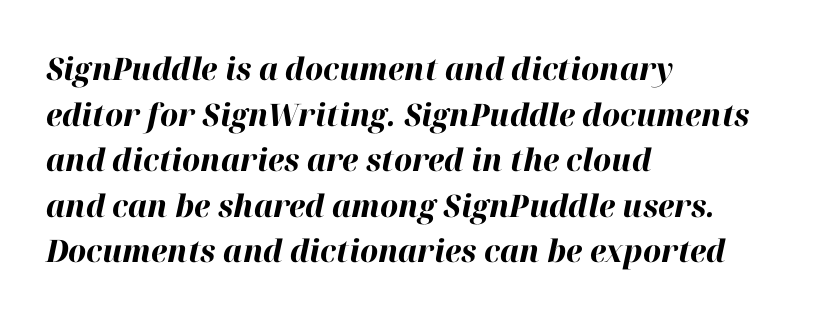
{"italic": "yes", "lean": "right", "slant_degrees": 12, "bold": "yes", "weight": "bold", "width": "normal", "stroke_contrast": "high", "x_height": "medium", "monospaced": "no", "underline": "no", "align": "left", "line_spacing": "normal", "line_spacing_ratio": 1.47, "letter_spacing": "normal", "letter_spacing_em": 0.0, "glyph_px": 31}
